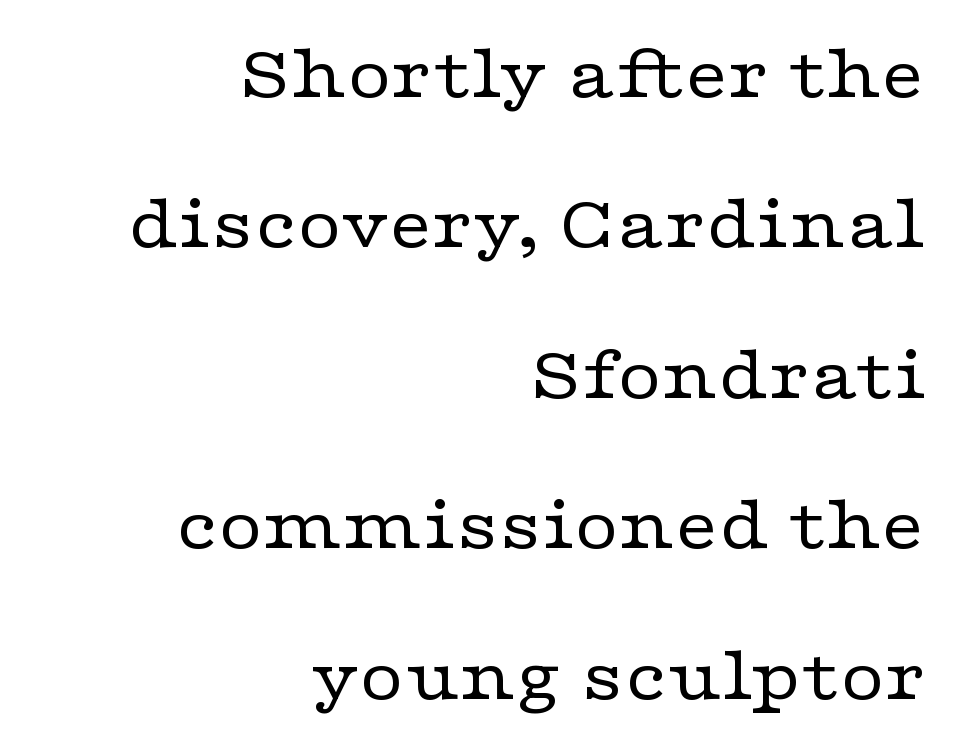
{"serif": "yes", "italic": "no", "bold": "no", "weight": "regular", "width": "wide", "stroke_contrast": "low", "x_height": "medium", "monospaced": "no", "underline": "no", "align": "right", "line_spacing": "loose", "line_spacing_ratio": 1.98, "letter_spacing": "normal", "letter_spacing_em": 0.0, "glyph_px": 76}
